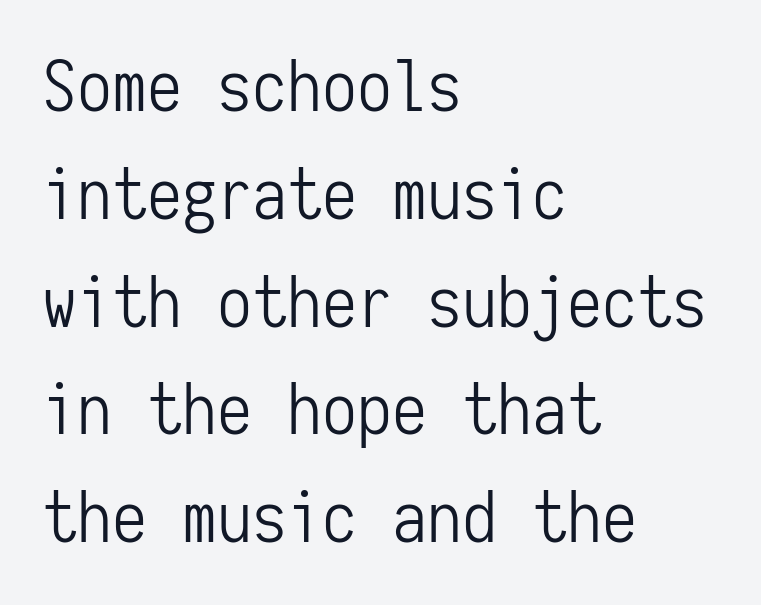
The image shows 70 px light, condensed sans-serif type, upright, monospaced; set left-aligned, normal line spacing (1.54x), normal letter spacing, not underlined; low stroke contrast and a medium x-height.
